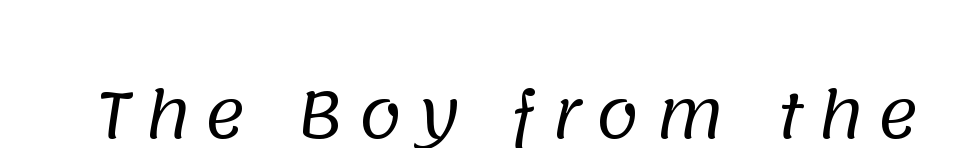
The horizontal fit of the characters is loose and conspicuously gappy. Grotesque or geometric, the face here clearly has no serifs. The letters advance in unequal steps, a hallmark of proportional type. Any mark beneath the type? The region is blank. The strokes are not fattened; the text isn't bold.
